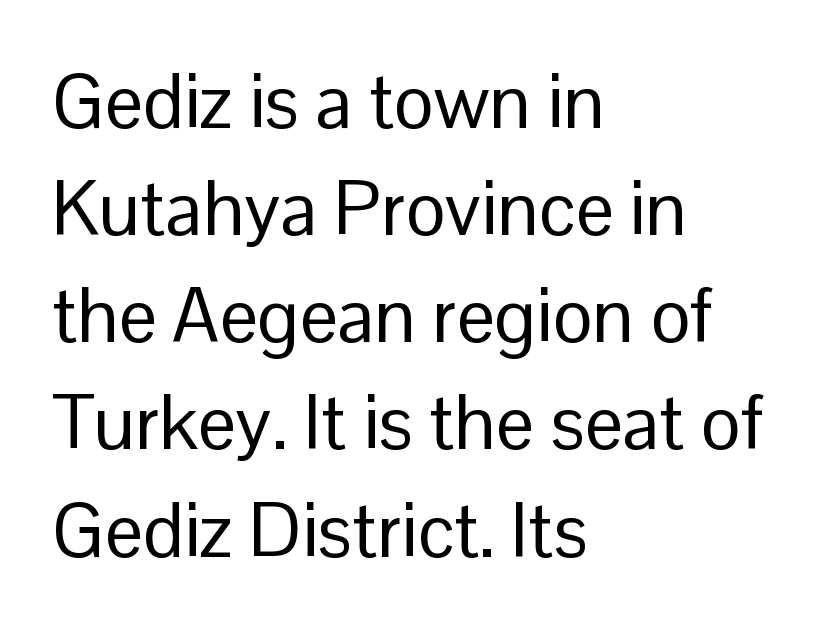
Q: Is the text bold? A: No.
Q: Is the text italic (slanted)? A: No, it is upright.
Q: Is the typeface a serif or a sans-serif typeface? A: Sans-serif.
Q: Is the text underlined? A: No.
Q: How is the paragraph aligned? A: Left-aligned.
Q: Is the spacing between letters normal or unusually wide? A: Normal.
Q: Is the spacing between lines tight, normal or loose? A: Normal.
Q: Width (condensed, normal, or wide)? A: Normal.
Q: Stroke contrast? A: Low.
Q: x-height? A: Medium.
Q: Monospaced? A: No.
